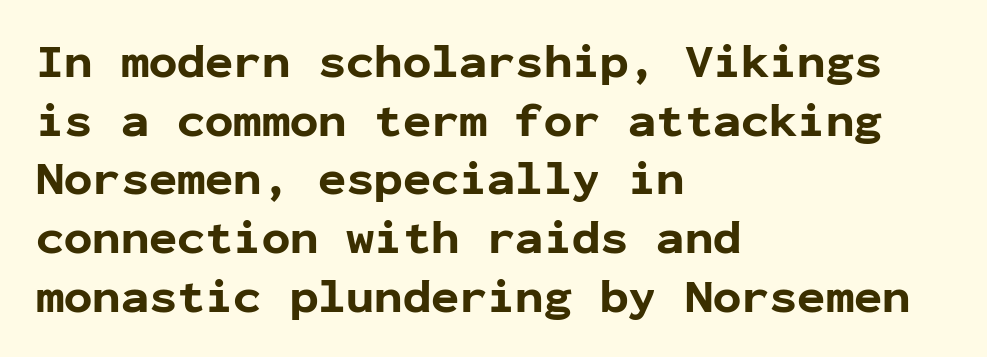
{"serif": "no", "italic": "no", "bold": "yes", "weight": "bold", "width": "normal", "stroke_contrast": "low", "x_height": "medium", "monospaced": "yes", "underline": "no", "align": "left", "line_spacing": "normal", "line_spacing_ratio": 1.25, "letter_spacing": "normal", "letter_spacing_em": 0.0, "glyph_px": 47}
